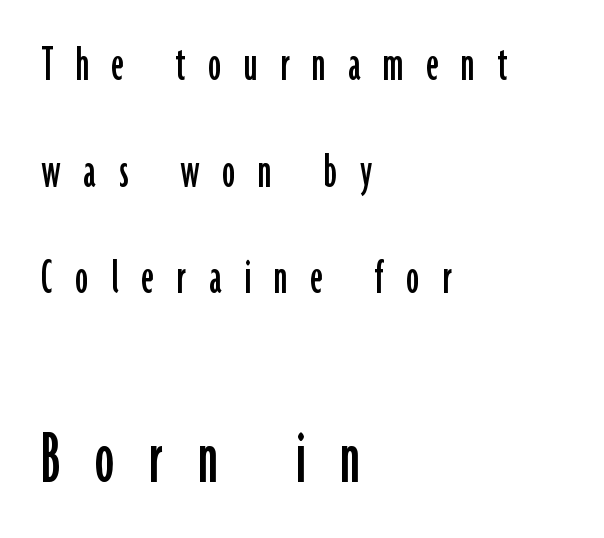
The characters display no serif detailing; their extremities are plain. The area under the type is left untouched. Baseline-to-baseline distance is far greater than the letter height. Do the letters lean? They stand straight. The face used here is proportionally spaced, like ordinary book or web type. If you squint, the bottom block still reads clearly — it's the larger of the two.
